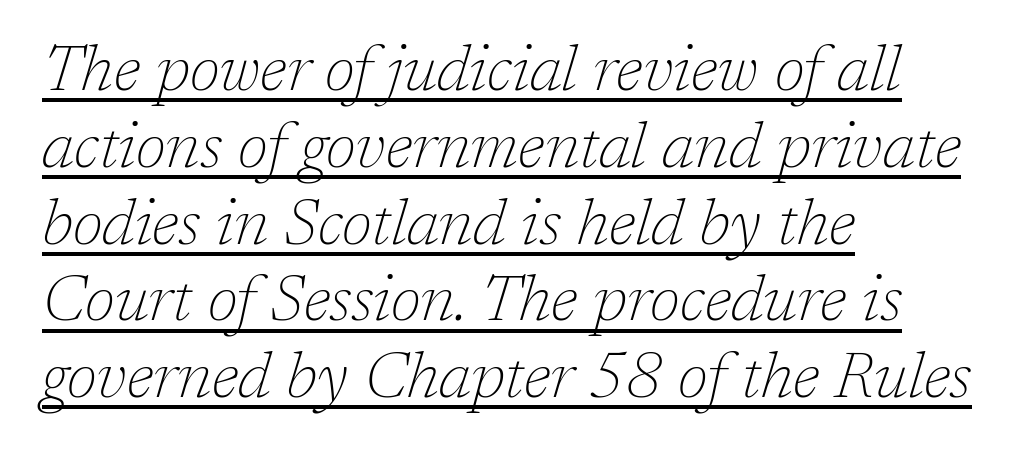
Each line starts at the same left margin while the right side varies. The letterforms sit shoulder to shoulder at normal distance. The weight tops out at a normal text grade. There's an unmistakable incline to the writing here. Is this a fixed-width face? No — the glyphs have proportional, varying widths.
